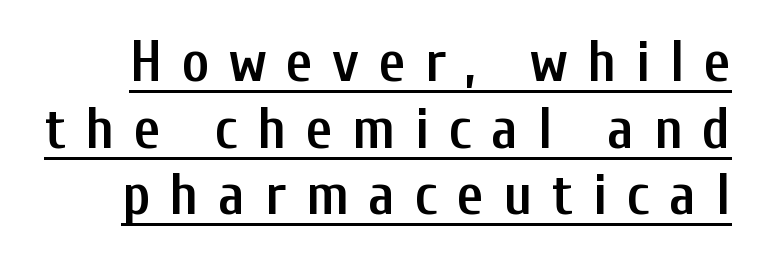
{"serif": "no", "italic": "no", "bold": "semi", "weight": "semibold", "width": "condensed", "stroke_contrast": "low", "x_height": "medium", "monospaced": "no", "underline": "yes", "line_spacing": "tight", "line_spacing_ratio": 1.13, "letter_spacing": "wide", "letter_spacing_em": 0.33, "glyph_px": 59}
